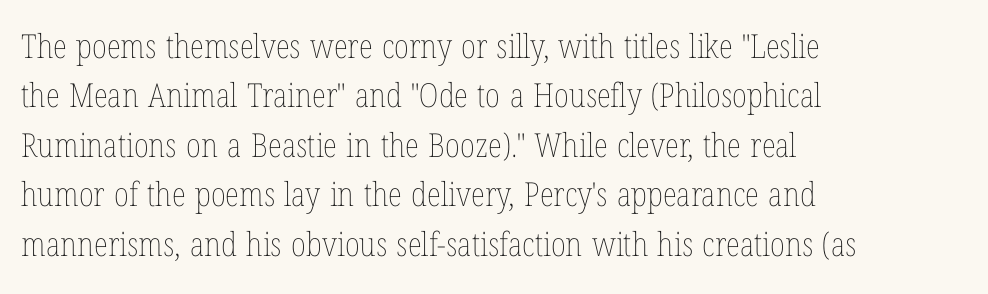
{"italic": "no", "bold": "no", "weight": "thin", "width": "condensed", "stroke_contrast": "low", "x_height": "medium", "monospaced": "no", "underline": "no", "align": "left", "line_spacing": "normal", "line_spacing_ratio": 1.5, "letter_spacing": "normal", "letter_spacing_em": 0.0, "glyph_px": 33}
